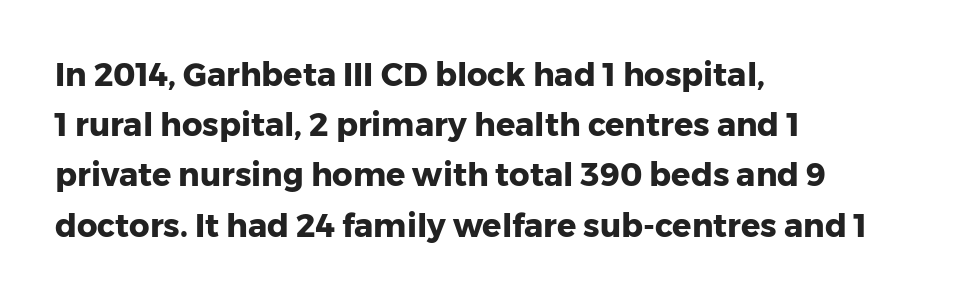
{"serif": "no", "italic": "no", "bold": "yes", "weight": "heavy", "width": "normal", "stroke_contrast": "low", "x_height": "medium", "monospaced": "no", "underline": "no", "align": "left", "line_spacing": "normal", "line_spacing_ratio": 1.57, "letter_spacing": "normal", "letter_spacing_em": 0.0, "glyph_px": 32}
